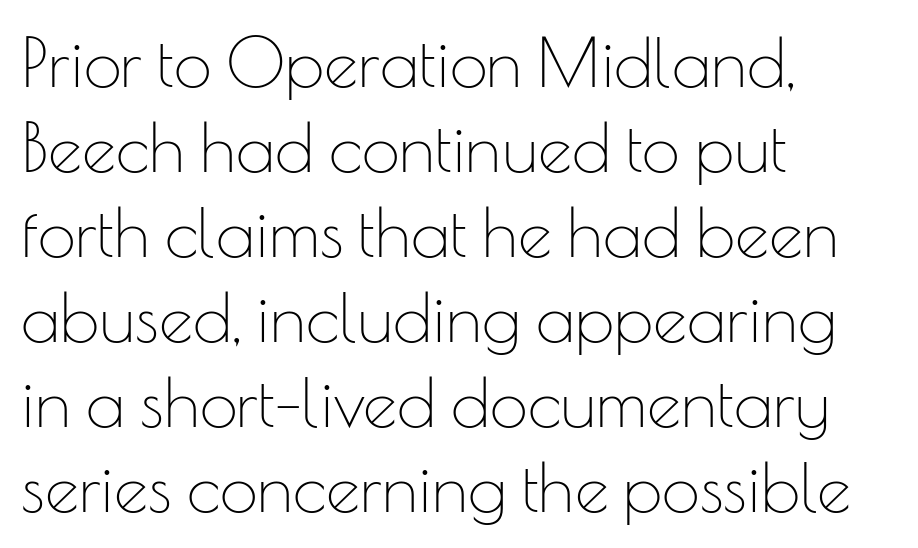
{"serif": "no", "italic": "no", "bold": "no", "weight": "thin", "width": "normal", "stroke_contrast": "low", "x_height": "small", "monospaced": "no", "underline": "no", "align": "left", "line_spacing": "normal", "line_spacing_ratio": 1.25, "letter_spacing": "normal", "letter_spacing_em": 0.0, "glyph_px": 68}
